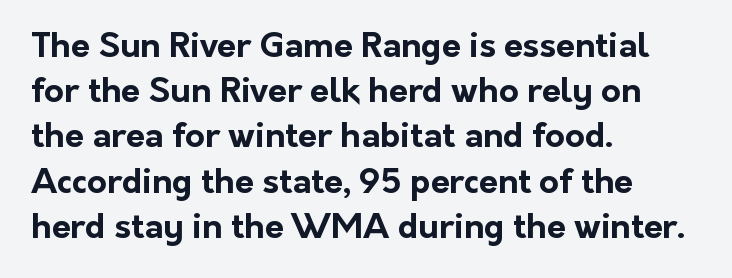
The image shows 34 px bold sans-serif type, upright; set left-aligned, normal line spacing (1.33x), normal letter spacing, not underlined; low stroke contrast and a medium x-height.
